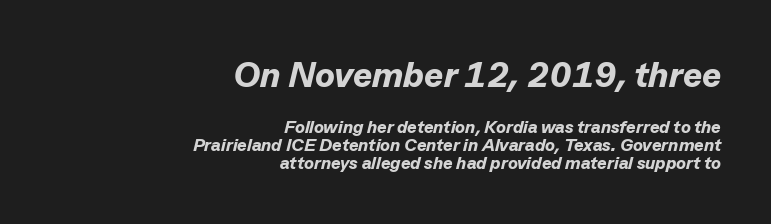
I'd describe the lettering as bold — thick and assertive. The designer dialed line spacing down below the default. The typography opts for an oblique posture over an upright one. The rendering shrinks the type as you move from the upper chunk to the lower. Bare-footed words on every line.
